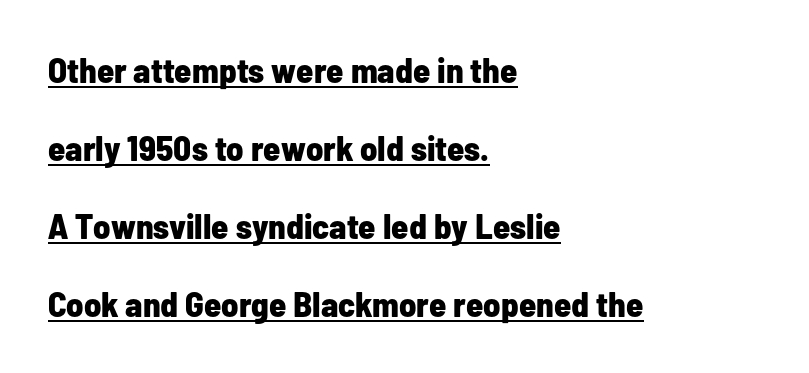
{"serif": "no", "italic": "no", "bold": "yes", "weight": "bold", "width": "condensed", "stroke_contrast": "low", "x_height": "medium", "monospaced": "no", "underline": "yes", "align": "left", "line_spacing": "loose", "line_spacing_ratio": 2.23, "letter_spacing": "normal", "letter_spacing_em": 0.0, "glyph_px": 35}
